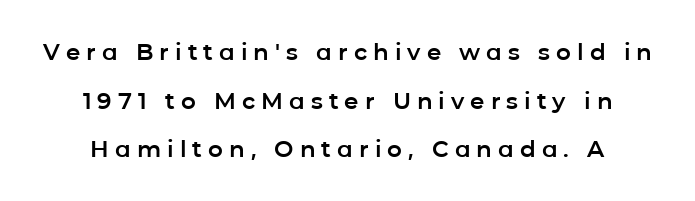
Q: Is the text italic (slanted)? A: No, it is upright.
Q: Is the text underlined? A: No.
Q: Is the spacing between letters normal or unusually wide? A: Unusually wide.
Q: Is the spacing between lines tight, normal or loose? A: Loose.
